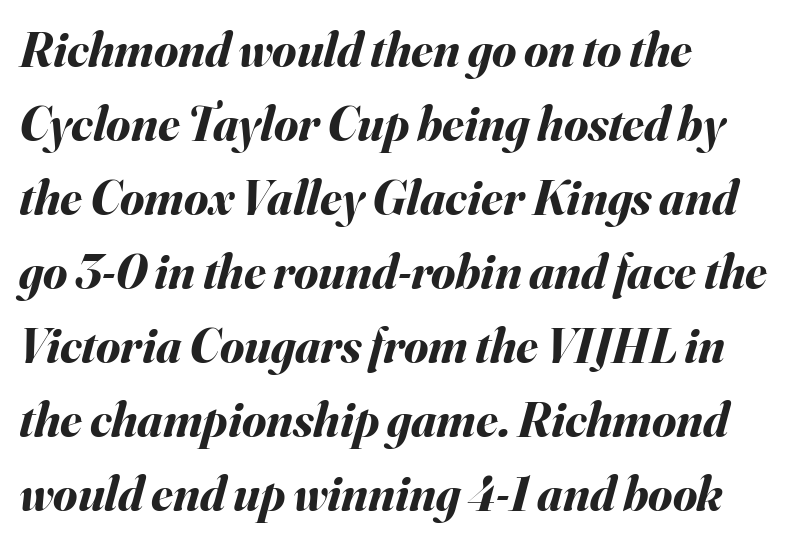
The image shows 49 px bold type, italic (leaning right); set left-aligned, normal line spacing (1.51x), normal letter spacing, not underlined; medium stroke contrast and a small x-height.
